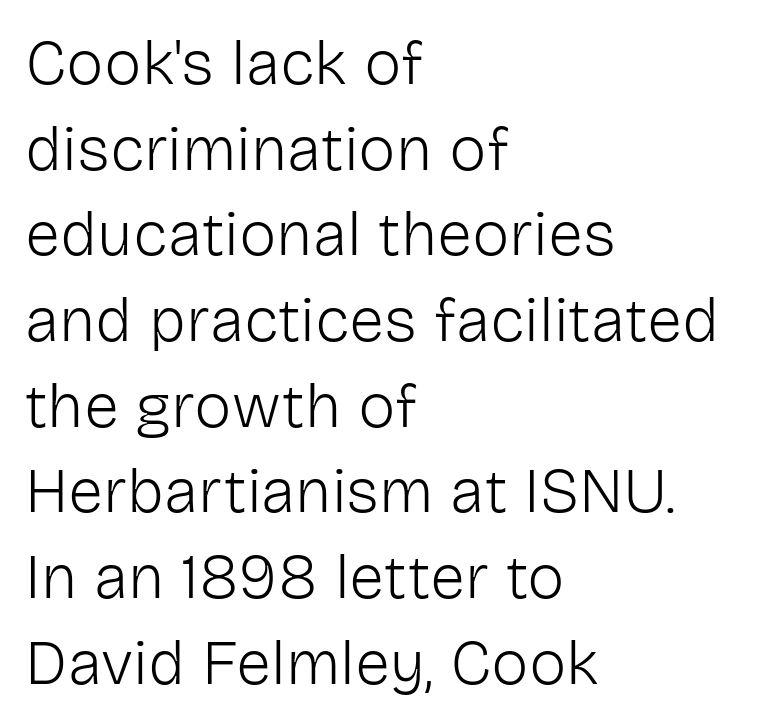
The image shows 63 px light sans-serif type, upright; set left-aligned, normal line spacing (1.36x), normal letter spacing, not underlined; low stroke contrast and a medium x-height.
